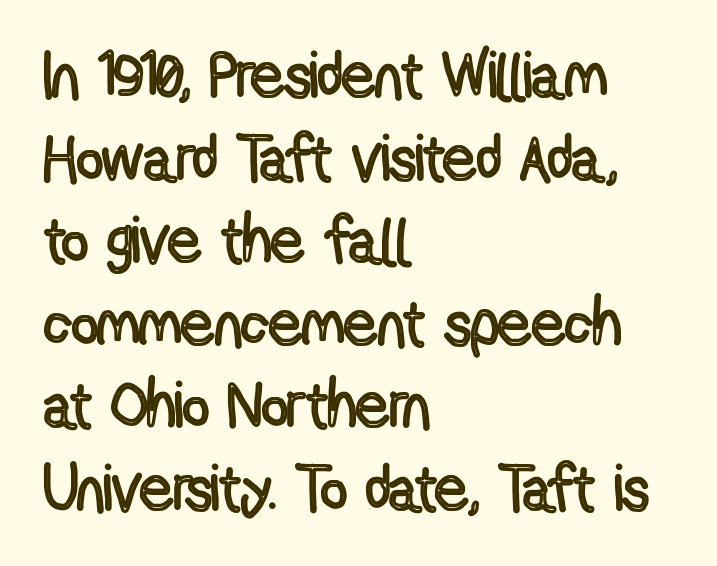
{"italic": "no", "width": "condensed", "x_height": "medium", "monospaced": "no", "underline": "no", "align": "left", "line_spacing": "normal", "line_spacing_ratio": 1.27, "letter_spacing": "normal", "letter_spacing_em": 0.0, "glyph_px": 65}
